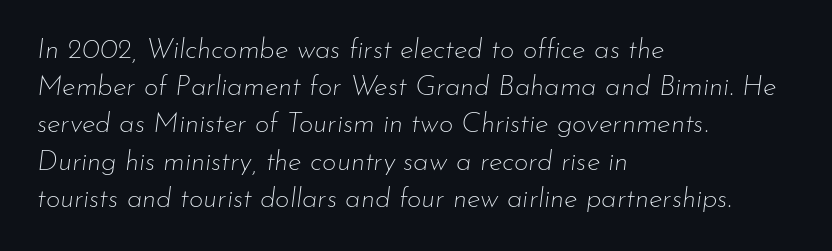
The text carries the slant typical of an italic or oblique font. The foot of each line stays bare and open. Heft: none added — not bold. What stands out about the letter spacing? Nothing — it is the standard amount. Line starts are locked; line ends wander.
